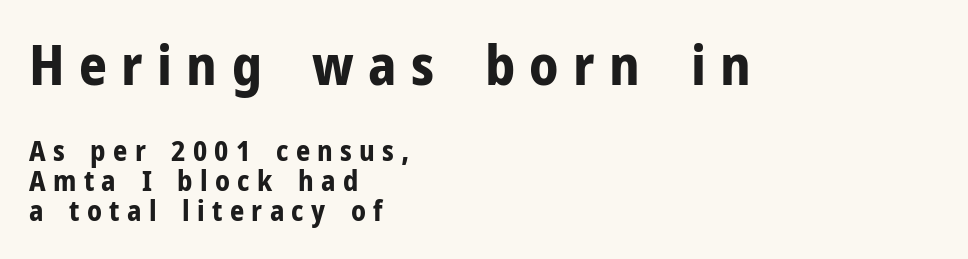
Q: Is the text bold? A: Yes.
Q: Is the text italic (slanted)? A: No, it is upright.
Q: Is the typeface a serif or a sans-serif typeface? A: Sans-serif.
Q: Is the text underlined? A: No.
Q: How is the paragraph aligned? A: Left-aligned.
Q: Is the spacing between letters normal or unusually wide? A: Unusually wide.
Q: Is the spacing between lines tight, normal or loose? A: Tight.
Q: Which block of text is set in a larger size, the first (top) or the second (bottom)? A: The first (top) one.
Q: Width (condensed, normal, or wide)? A: Normal.
Q: Stroke contrast? A: Low.
Q: x-height? A: Medium.
Q: Monospaced? A: No.
